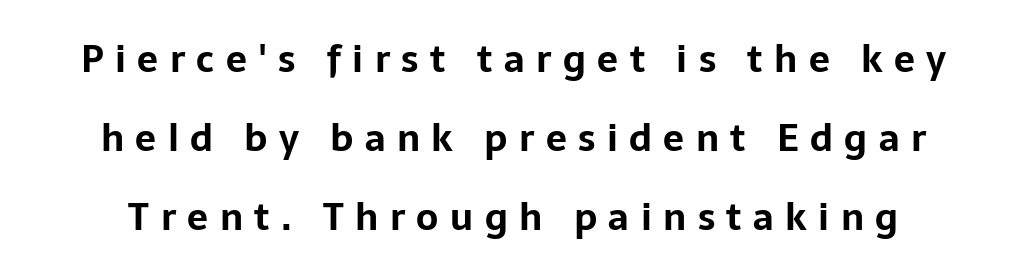
{"serif": "no", "italic": "no", "bold": "yes", "weight": "bold", "width": "normal", "stroke_contrast": "low", "x_height": "medium", "monospaced": "no", "underline": "no", "line_spacing": "loose", "line_spacing_ratio": 2.14, "letter_spacing": "wide", "letter_spacing_em": 0.31, "glyph_px": 37}
